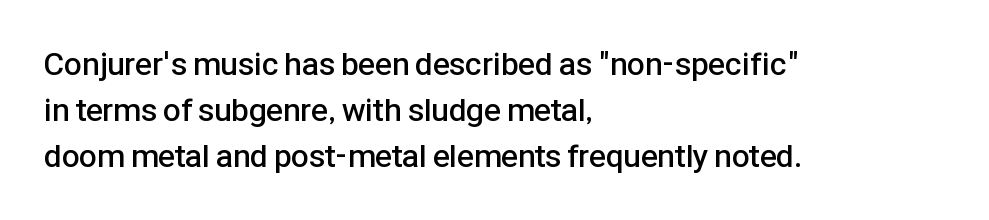
Q: Is the text bold? A: Semi-bold.
Q: Is the text italic (slanted)? A: No, it is upright.
Q: Is the typeface a serif or a sans-serif typeface? A: Sans-serif.
Q: Is the text underlined? A: No.
Q: How is the paragraph aligned? A: Left-aligned.
Q: Is the spacing between letters normal or unusually wide? A: Normal.
Q: Is the spacing between lines tight, normal or loose? A: Normal.
Q: Width (condensed, normal, or wide)? A: Normal.
Q: Stroke contrast? A: Low.
Q: x-height? A: Medium.
Q: Monospaced? A: No.
